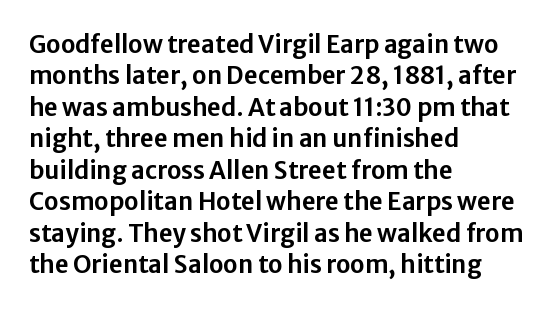
The image shows 24 px text type, upright; set left-aligned, normal line spacing (1.31x), normal letter spacing, not underlined.
